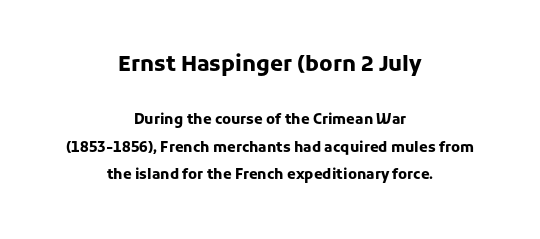
{"italic": "no", "bold": "yes", "underline": "no", "align": "center", "line_spacing": "loose", "line_spacing_ratio": 1.97, "letter_spacing": "normal", "letter_spacing_em": 0.0, "larger_block": "first", "size_ratio": 1.5, "glyph_px": 21}
